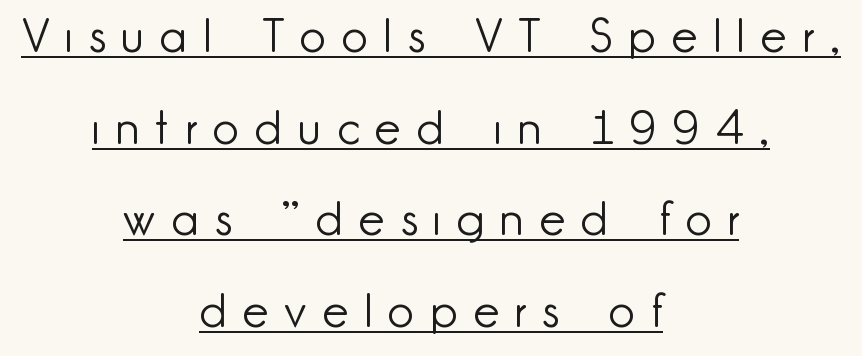
This rendering employs a face without finishing strokes, i.e., a sans-serif. These lines are rendered in a variable-pitch font. If you folded the block vertically in half, each line would mirror itself in length. Letter spacing: wide. Leading: increased. Posture: vertical.
